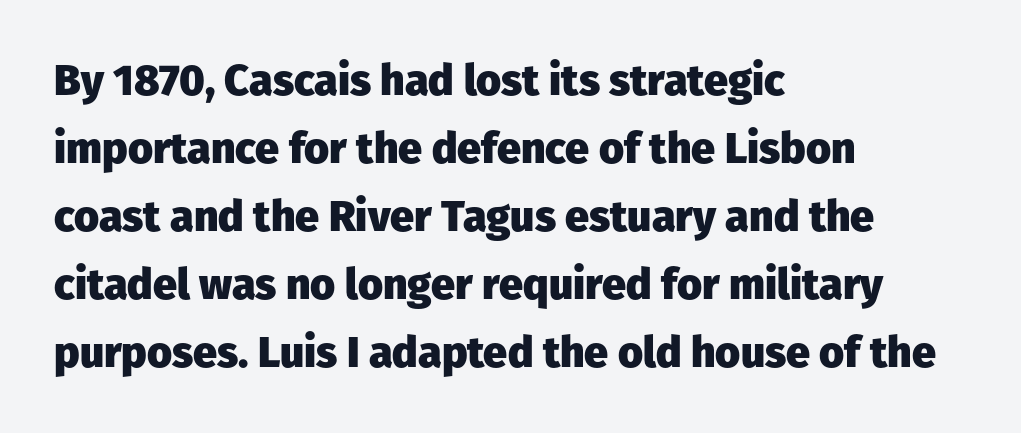
Q: Is the text bold? A: Yes.
Q: Is the text italic (slanted)? A: No, it is upright.
Q: Is the typeface a serif or a sans-serif typeface? A: Sans-serif.
Q: Is the text underlined? A: No.
Q: How is the paragraph aligned? A: Left-aligned.
Q: Is the spacing between letters normal or unusually wide? A: Normal.
Q: Is the spacing between lines tight, normal or loose? A: Normal.
Q: Width (condensed, normal, or wide)? A: Normal.
Q: Stroke contrast? A: Low.
Q: x-height? A: Medium.
Q: Monospaced? A: No.
